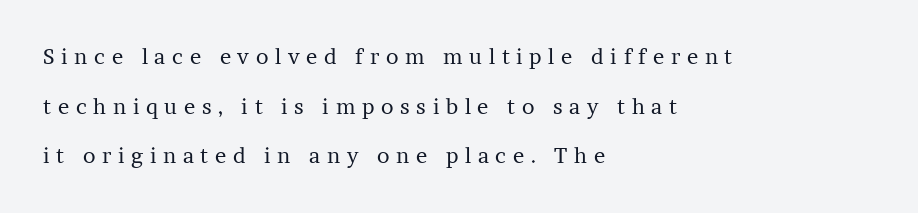
{"italic": "no", "bold": "no", "underline": "no", "align": "left", "line_spacing": "loose", "line_spacing_ratio": 2.36, "letter_spacing": "wide", "letter_spacing_em": 0.32, "glyph_px": 21}
